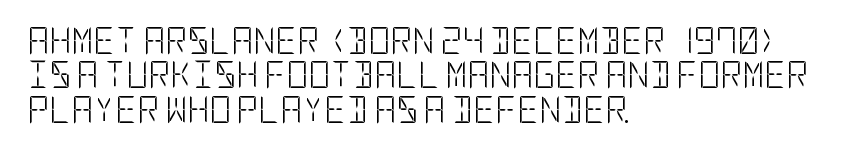
Q: Is the text bold? A: No.
Q: Is the text italic (slanted)? A: No, it is upright.
Q: Is the text underlined? A: No.
Q: How is the paragraph aligned? A: Left-aligned.
Q: Is the spacing between letters normal or unusually wide? A: Normal.
Q: Is the spacing between lines tight, normal or loose? A: Normal.
